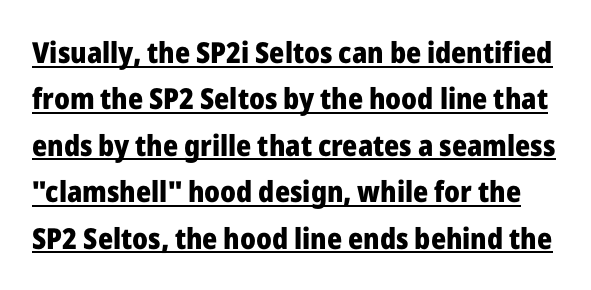
{"serif": "no", "italic": "no", "bold": "yes", "weight": "heavy", "width": "normal", "stroke_contrast": "low", "x_height": "medium", "monospaced": "no", "underline": "yes", "line_spacing": "normal", "line_spacing_ratio": 1.6, "letter_spacing": "normal", "letter_spacing_em": 0.0, "glyph_px": 29}
